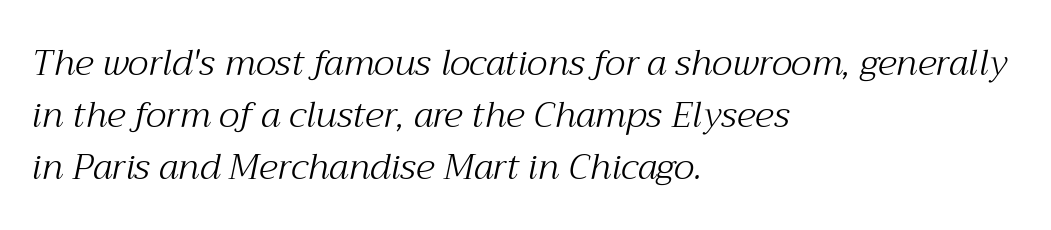
{"serif": "yes", "italic": "yes", "lean": "right", "slant_degrees": 12, "bold": "no", "weight": "light", "width": "normal", "stroke_contrast": "medium", "x_height": "medium", "monospaced": "no", "underline": "no", "align": "left", "line_spacing": "normal", "line_spacing_ratio": 1.44, "letter_spacing": "normal", "letter_spacing_em": 0.0, "glyph_px": 36}
